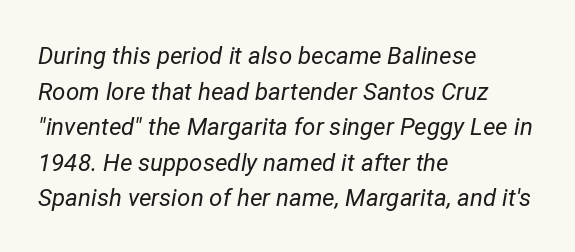
The image shows 24 px text type, italic (leaning right); set left-aligned, normal line spacing (1.48x), normal letter spacing, not underlined.
